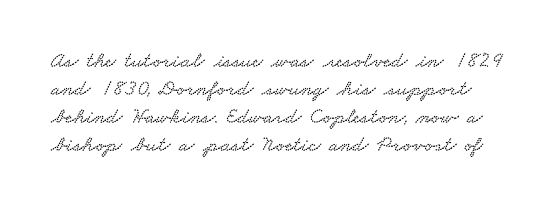
The image shows 22 px text type; set normal line spacing (1.28x), normal letter spacing, not underlined.
